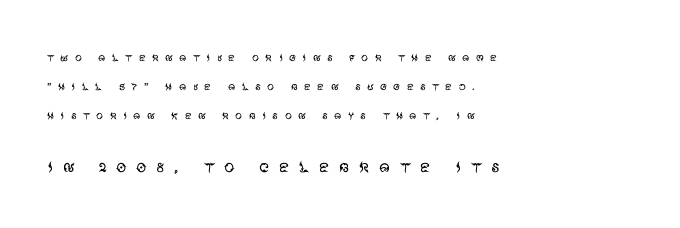
The zone under the glyphs is completely vacant. All the whitespace from short lines collects on the right. The passage shown is not bold in any degree. Students, observe: this is what heavily led, spacious text looks like. In terms of letterspacing, this is a distinctly airy, spread setting. Small over large — that's the arrangement of the two blocks here.
